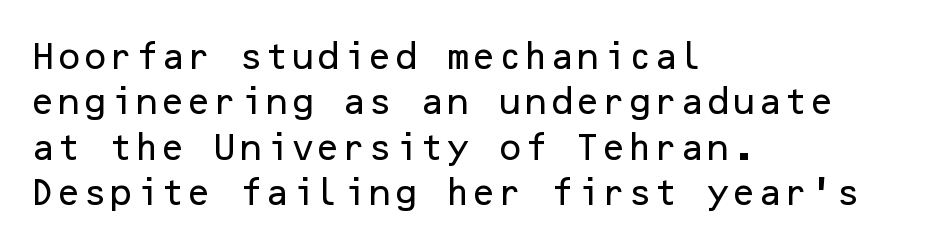
Leading matches the norm, producing a regular column. Does the copy run flush right? No — it runs flush left. Letters rest on an invisible, unmarked baseline. Serifs: no, the terminals of the letterforms are clean. Letter spacing: default.
